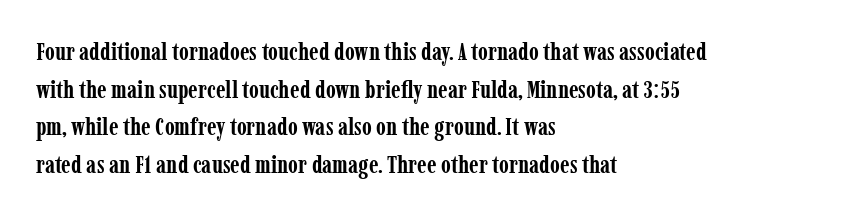
Students, note that the glyphs here touch the page at normal intervals. The vertical gap from one line to the next is medium. The lettering stays uniformly vertical, giving the passage a roman look. The lines are quadded left. Heft: maximum for text — a bold. Type without underlining.
